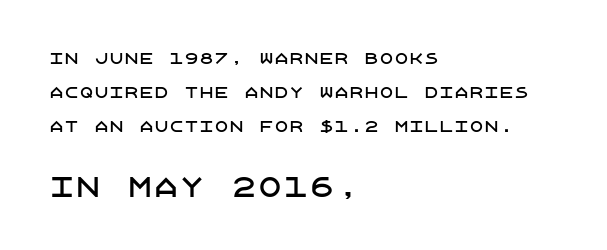
Q: Is the text italic (slanted)? A: No, it is upright.
Q: Is the text underlined? A: No.
Q: How is the paragraph aligned? A: Left-aligned.
Q: Is the spacing between letters normal or unusually wide? A: Normal.
Q: Is the spacing between lines tight, normal or loose? A: Loose.
Q: Which block of text is set in a larger size, the first (top) or the second (bottom)? A: The second (bottom) one.
